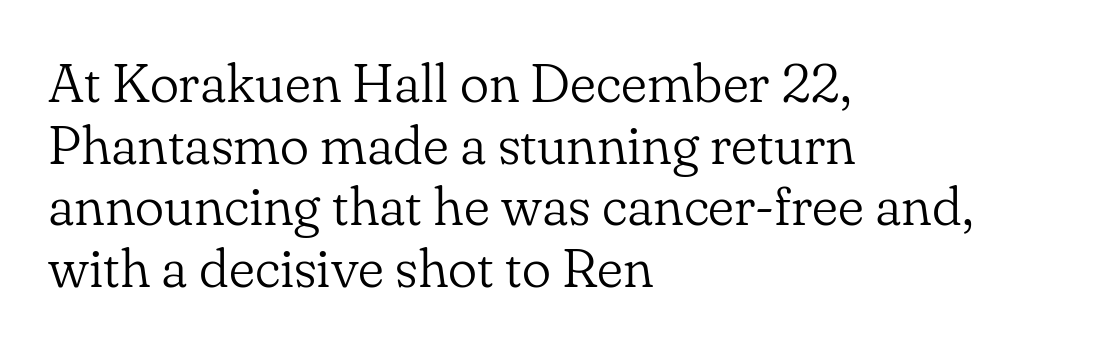
The image shows 55 px light serif type, upright; set left-aligned, tight line spacing (1.12x), normal letter spacing, not underlined; low stroke contrast and a small x-height.
